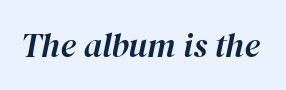
Q: Is the text italic (slanted)? A: Yes, it leans right by about 12 degrees.
Q: Is the text underlined? A: No.
Q: Is the spacing between letters normal or unusually wide? A: Normal.
Q: Width (condensed, normal, or wide)? A: Normal.
Q: Stroke contrast? A: High.
Q: x-height? A: Medium.
Q: Monospaced? A: No.
